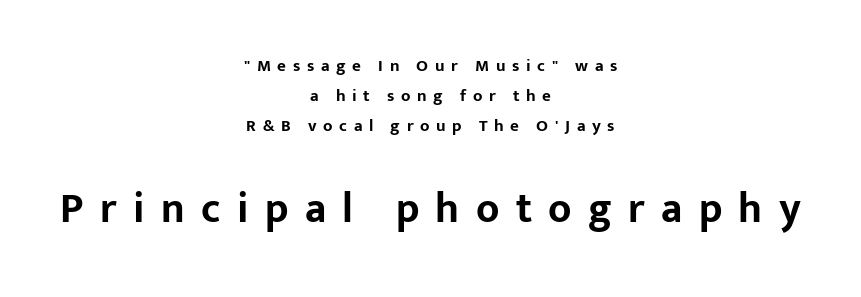
Q: Is the text bold? A: Yes.
Q: Is the text italic (slanted)? A: No, it is upright.
Q: Is the typeface a serif or a sans-serif typeface? A: Sans-serif.
Q: Is the text underlined? A: No.
Q: How is the paragraph aligned? A: Centered.
Q: Is the spacing between letters normal or unusually wide? A: Unusually wide.
Q: Which block of text is set in a larger size, the first (top) or the second (bottom)? A: The second (bottom) one.
Q: Width (condensed, normal, or wide)? A: Normal.
Q: Stroke contrast? A: Low.
Q: x-height? A: Medium.
Q: Monospaced? A: No.
